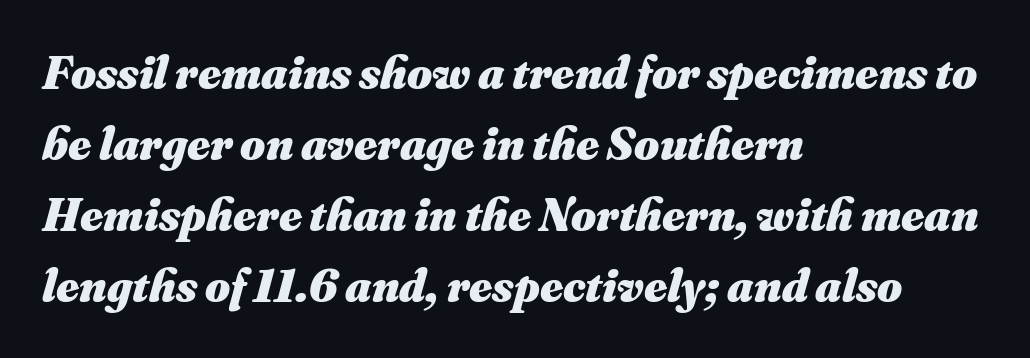
Q: Is the text bold? A: Yes.
Q: Is the text italic (slanted)? A: Yes, it leans right by about 16 degrees.
Q: Is the text underlined? A: No.
Q: How is the paragraph aligned? A: Left-aligned.
Q: Is the spacing between letters normal or unusually wide? A: Normal.
Q: Is the spacing between lines tight, normal or loose? A: Normal.
Q: Width (condensed, normal, or wide)? A: Normal.
Q: Stroke contrast? A: Medium.
Q: x-height? A: Small.
Q: Monospaced? A: No.
